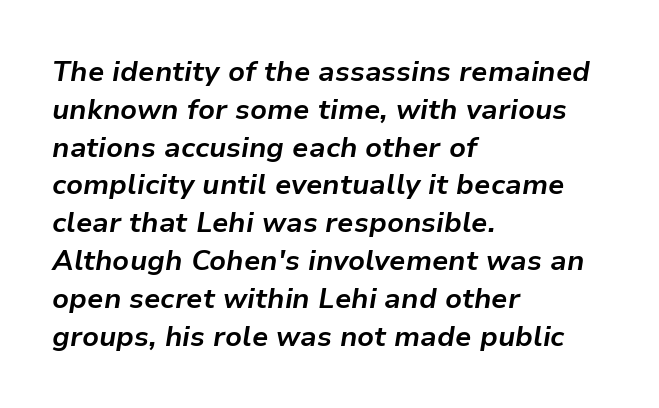
The image shows 28 px bold type, italic (leaning right); set left-aligned, normal line spacing (1.35x), normal letter spacing, not underlined; low stroke contrast and a medium x-height.
